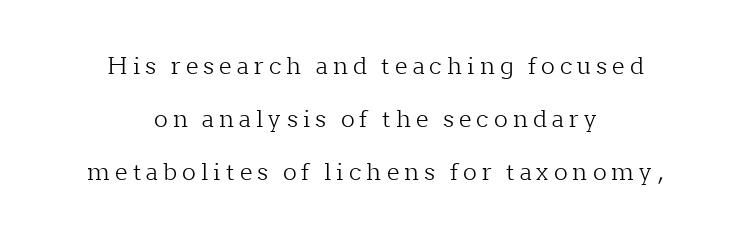
The image shows 23 px text type, upright; set centered, loose line spacing (2.3x), unusually wide letter spacing (+0.22 em), not underlined.
